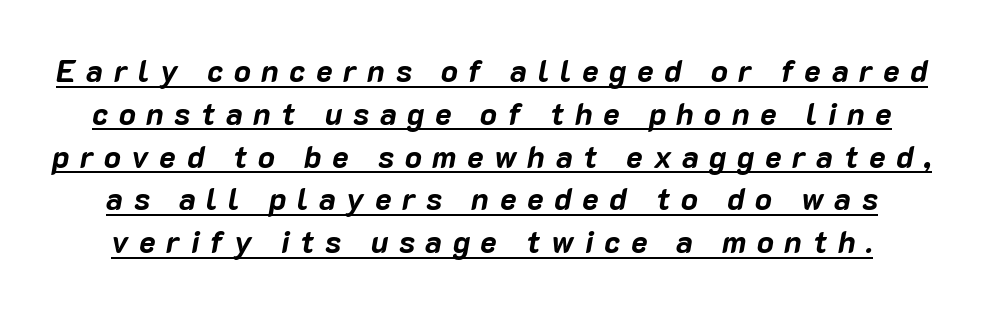
{"italic": "yes", "lean": "right", "slant_degrees": 10, "bold": "yes", "weight": "bold", "width": "normal", "stroke_contrast": "low", "x_height": "medium", "monospaced": "no", "underline": "yes", "line_spacing": "normal", "line_spacing_ratio": 1.38, "letter_spacing": "wide", "letter_spacing_em": 0.34, "glyph_px": 31}
